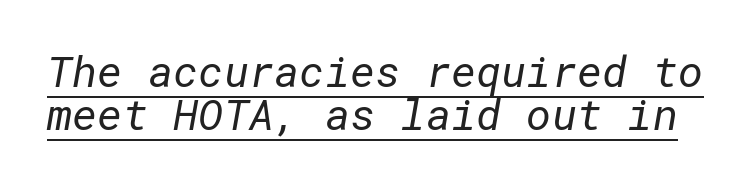
Q: Is the text bold? A: No.
Q: Is the typeface a serif or a sans-serif typeface? A: Sans-serif.
Q: Is the text underlined? A: Yes.
Q: Is the spacing between letters normal or unusually wide? A: Normal.
Q: Is the spacing between lines tight, normal or loose? A: Tight.
Q: Width (condensed, normal, or wide)? A: Normal.
Q: Stroke contrast? A: Low.
Q: x-height? A: Medium.
